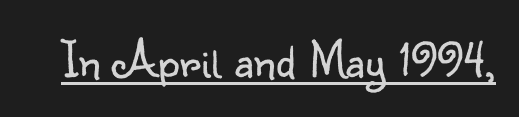
The image shows 53 px light sans-serif type, upright; set normal letter spacing, underlined; low stroke contrast and a small x-height.
